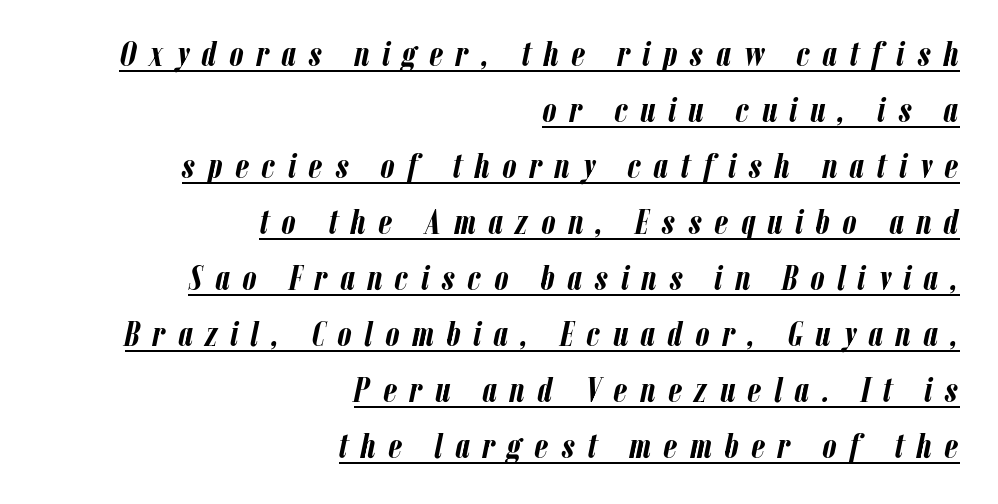
The horizontal fit of the characters is loose and conspicuously gappy. Horizontal bands of white between lines are of average thickness. One-word summary of the alignment: right. Think of a printed novel: that variable character pitch is what you see here.
